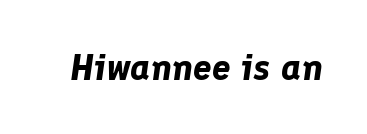
{"italic": "yes", "lean": "right", "slant_degrees": 8, "bold": "yes", "weight": "bold", "width": "normal", "stroke_contrast": "low", "x_height": "medium", "monospaced": "no", "underline": "no", "letter_spacing": "normal", "letter_spacing_em": 0.0, "glyph_px": 37}
